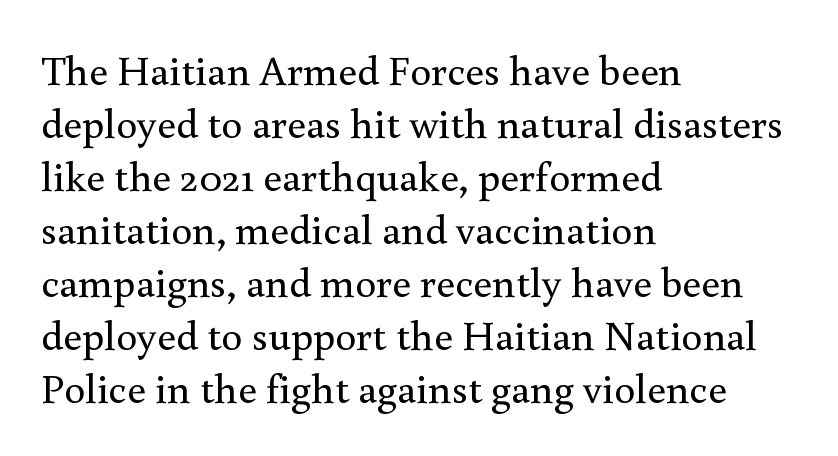
The image shows 42 px regular-weight serif type, upright; set left-aligned, normal line spacing (1.26x), normal letter spacing, not underlined; a small x-height.
